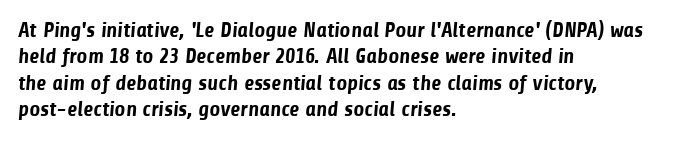
{"bold": "yes", "underline": "no", "align": "left", "line_spacing": "normal", "line_spacing_ratio": 1.26, "letter_spacing": "normal", "letter_spacing_em": 0.0, "glyph_px": 21}
